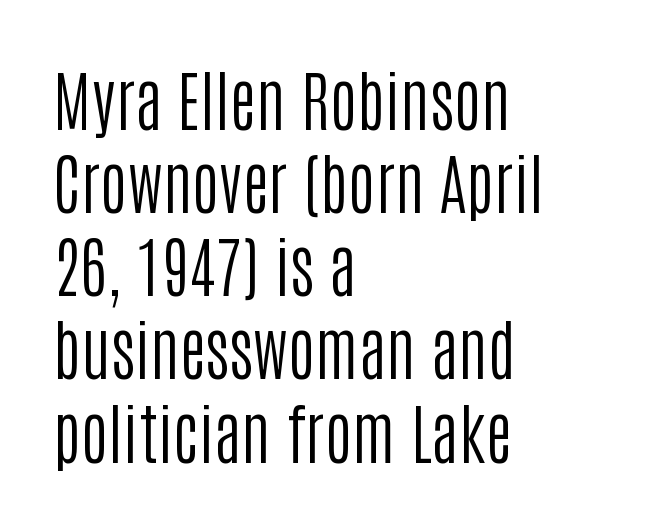
These lines were composed using upright roman letters. Character widths vary here, with narrow letters taking less room than wide ones. The vertical gap from one line to the next is medium. Does the type have serifs? No, each stem ends abruptly. What stands out about the letter spacing? Nothing — it is the standard amount. In CSS terms this would be text-align: left.
